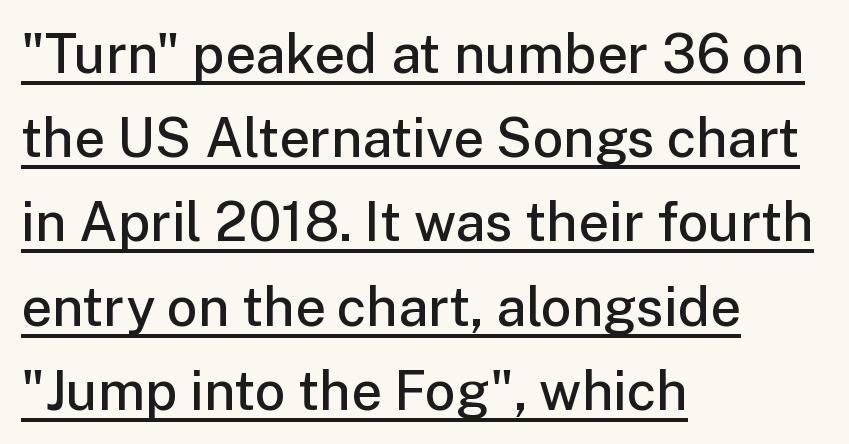
{"serif": "no", "italic": "no", "bold": "semi", "weight": "semibold", "width": "normal", "stroke_contrast": "low", "x_height": "medium", "monospaced": "no", "underline": "yes", "align": "left", "line_spacing": "normal", "line_spacing_ratio": 1.56, "letter_spacing": "normal", "letter_spacing_em": 0.0, "glyph_px": 54}
